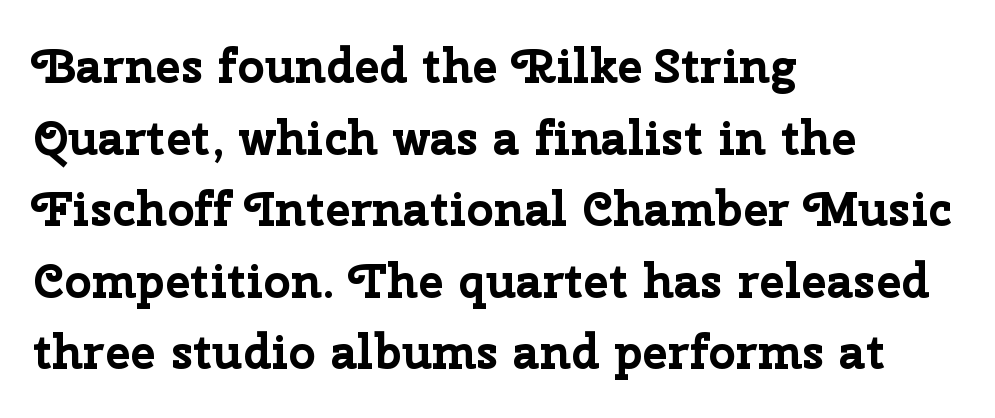
Q: Is the text bold? A: Yes.
Q: Is the text italic (slanted)? A: No, it is upright.
Q: Is the typeface a serif or a sans-serif typeface? A: Sans-serif.
Q: Is the text underlined? A: No.
Q: How is the paragraph aligned? A: Left-aligned.
Q: Is the spacing between letters normal or unusually wide? A: Normal.
Q: Is the spacing between lines tight, normal or loose? A: Normal.
Q: Width (condensed, normal, or wide)? A: Normal.
Q: Stroke contrast? A: Low.
Q: x-height? A: Medium.
Q: Monospaced? A: No.
